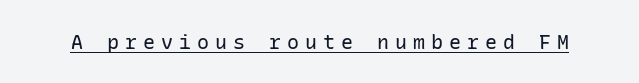
{"italic": "no", "bold": "no", "underline": "yes", "letter_spacing": "wide", "letter_spacing_em": 0.3, "glyph_px": 20}
